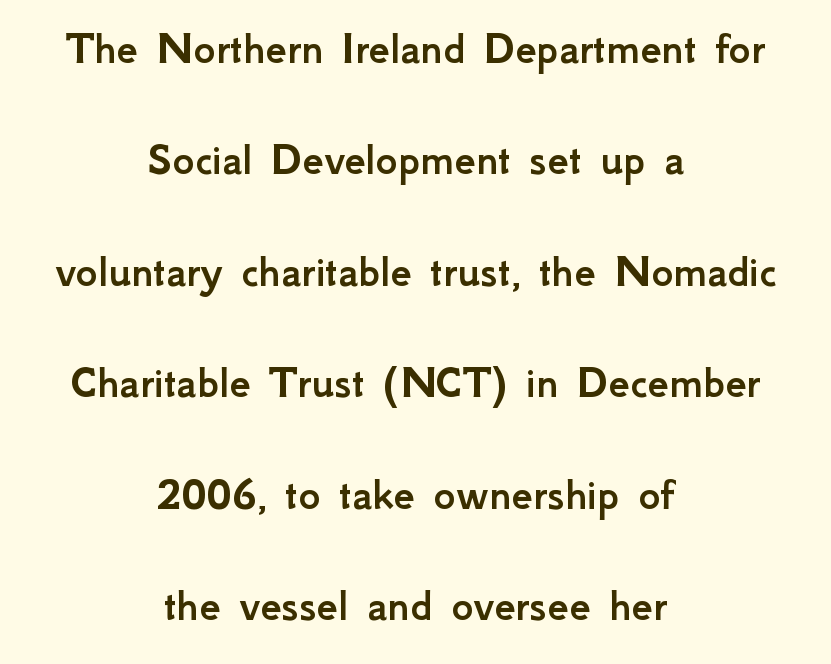
Q: Is the text italic (slanted)? A: No, it is upright.
Q: Is the typeface a serif or a sans-serif typeface? A: Sans-serif.
Q: Is the text underlined? A: No.
Q: How is the paragraph aligned? A: Centered.
Q: Is the spacing between letters normal or unusually wide? A: Normal.
Q: Is the spacing between lines tight, normal or loose? A: Loose.
Q: Width (condensed, normal, or wide)? A: Normal.
Q: Stroke contrast? A: Low.
Q: x-height? A: Small.
Q: Monospaced? A: No.
